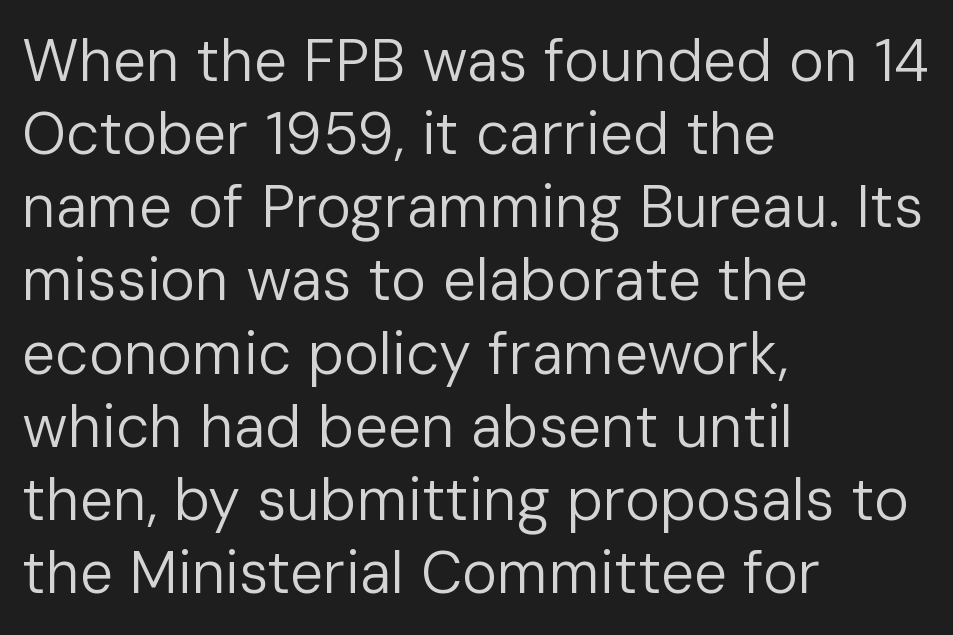
{"serif": "no", "italic": "no", "bold": "no", "weight": "regular", "width": "normal", "stroke_contrast": "low", "x_height": "medium", "monospaced": "no", "underline": "no", "align": "left", "line_spacing_ratio": 1.24, "letter_spacing": "normal", "letter_spacing_em": 0.0, "glyph_px": 59}
